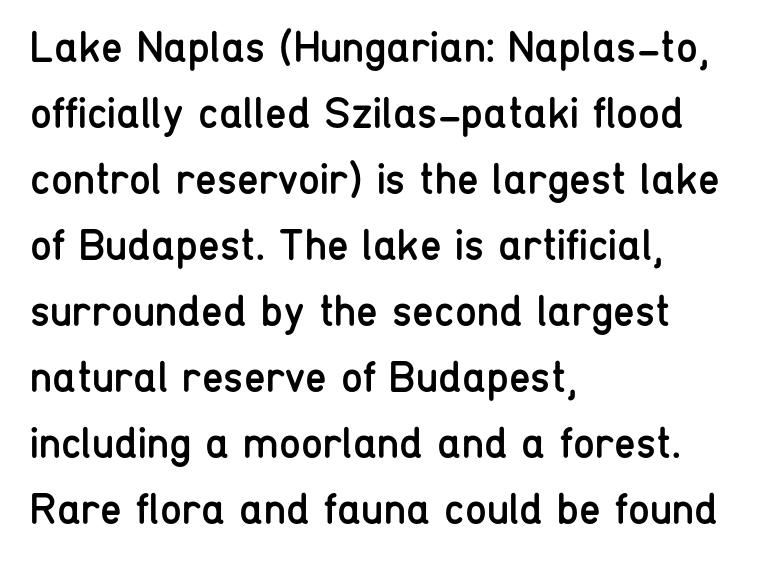
Glyph-to-glyph distance matches everyday printed text. Characters remain perfectly vertical along every line. Reading down the column, the eye jumps a familiar distance to each next line. Type without underlining. Font category for this specimen: sans-serif.
